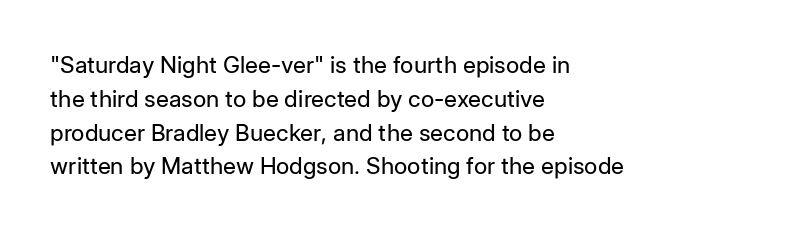
{"italic": "no", "bold": "no", "underline": "no", "align": "left", "line_spacing": "normal", "line_spacing_ratio": 1.47, "letter_spacing": "normal", "letter_spacing_em": 0.0, "glyph_px": 23}
